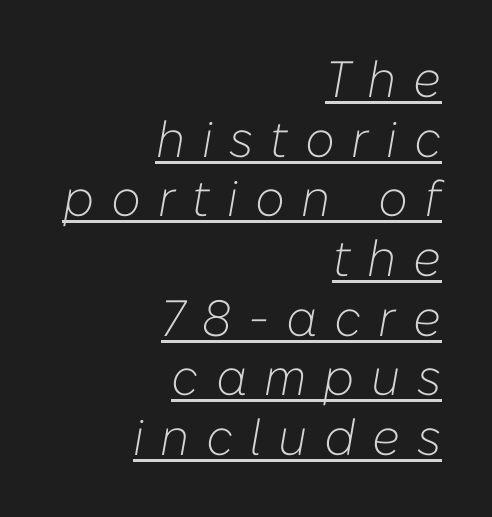
Q: Is the text bold? A: No.
Q: Is the text italic (slanted)? A: Yes, it leans right by about 10 degrees.
Q: Is the text underlined? A: Yes.
Q: How is the paragraph aligned? A: Right-aligned.
Q: Is the spacing between letters normal or unusually wide? A: Unusually wide.
Q: Width (condensed, normal, or wide)? A: Normal.
Q: Stroke contrast? A: Low.
Q: x-height? A: Medium.
Q: Monospaced? A: No.
